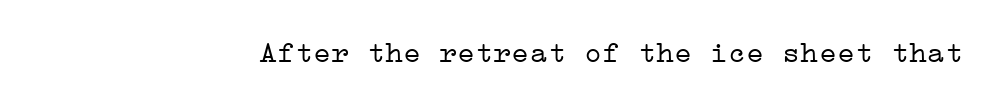
{"serif": "yes", "italic": "no", "bold": "no", "weight": "light", "width": "wide", "stroke_contrast": "low", "x_height": "medium", "underline": "no", "letter_spacing": "normal", "letter_spacing_em": 0.0, "glyph_px": 30}
